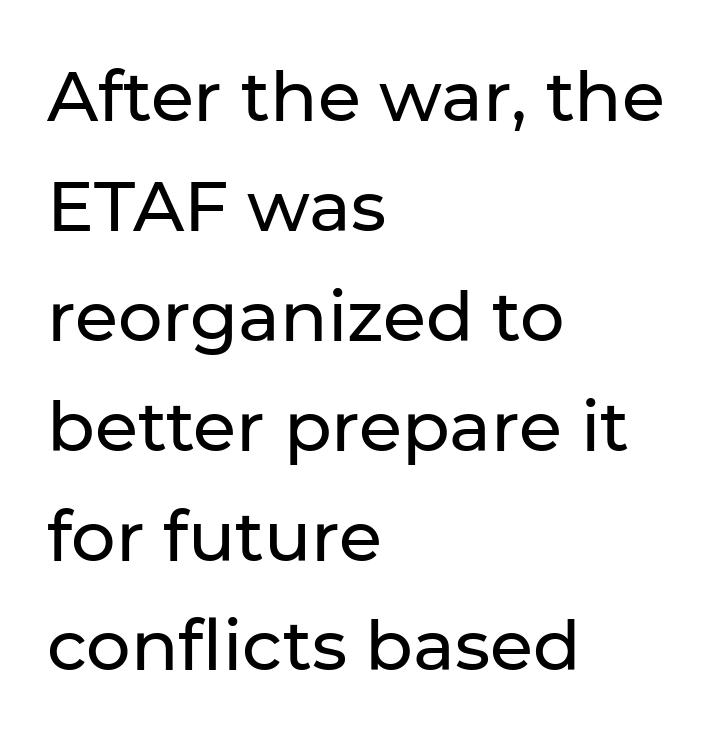
The image shows 70 px sans-serif type, upright; set left-aligned, normal line spacing (1.57x), normal letter spacing, not underlined; low stroke contrast and a medium x-height.
